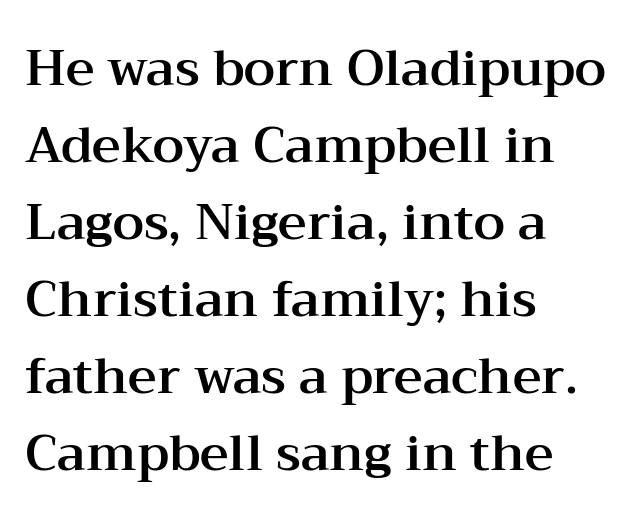
Serif or sans? Serif — the stroke terminals have little feet. Clear beneath every line of the passage. Baseline-to-baseline distance is the conventional proportion of letter height. Inter-character spacing is left at the font's built-in metrics.
